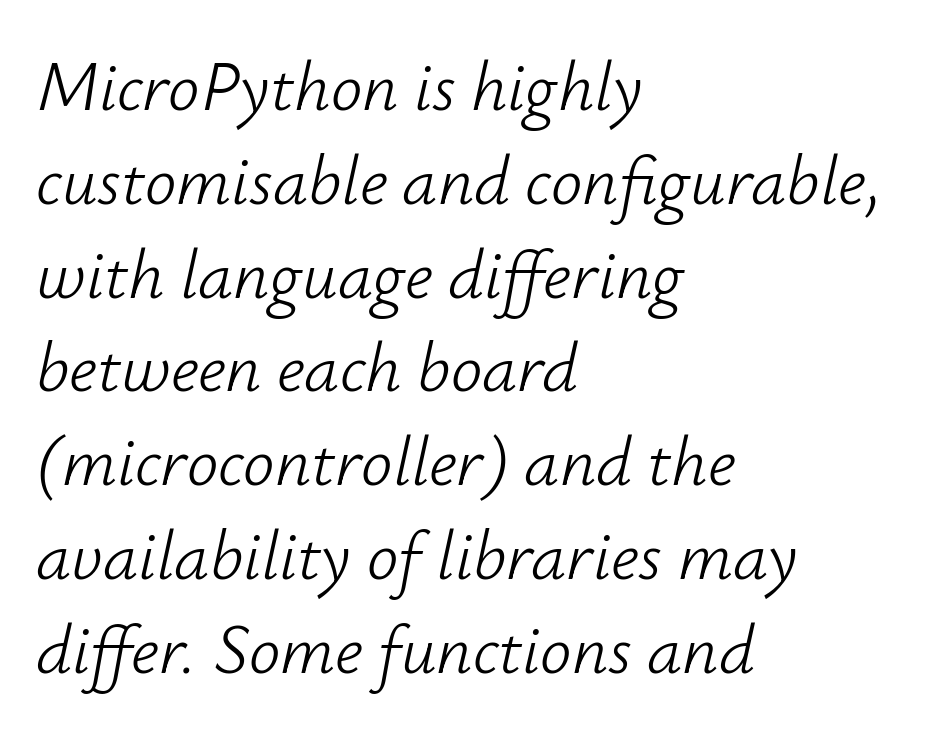
The image shows 70 px light type, italic (leaning right); set left-aligned, normal line spacing (1.34x), normal letter spacing, not underlined; low stroke contrast and a small x-height.
